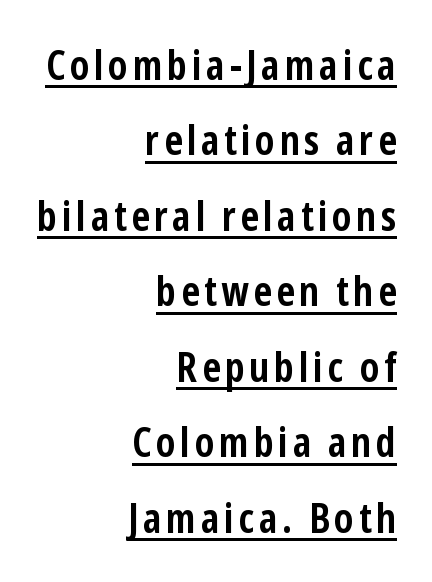
The image shows 41 px semibold, condensed sans-serif type, upright; set right-aligned, line spacing 1.84x, underlined; low stroke contrast and a medium x-height.
